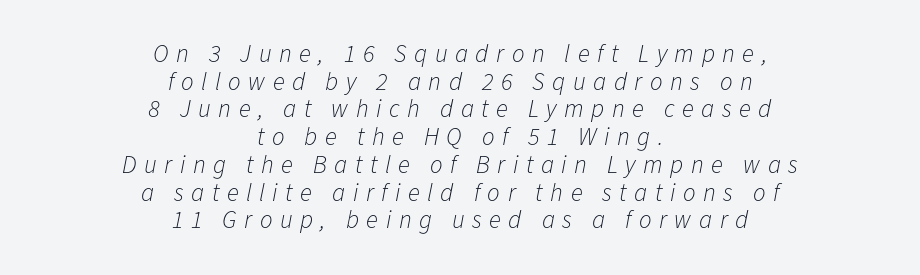
The image shows 25 px text type, italic (leaning right); set centered, tight line spacing (1.11x), unusually wide letter spacing (+0.3 em), not underlined.
